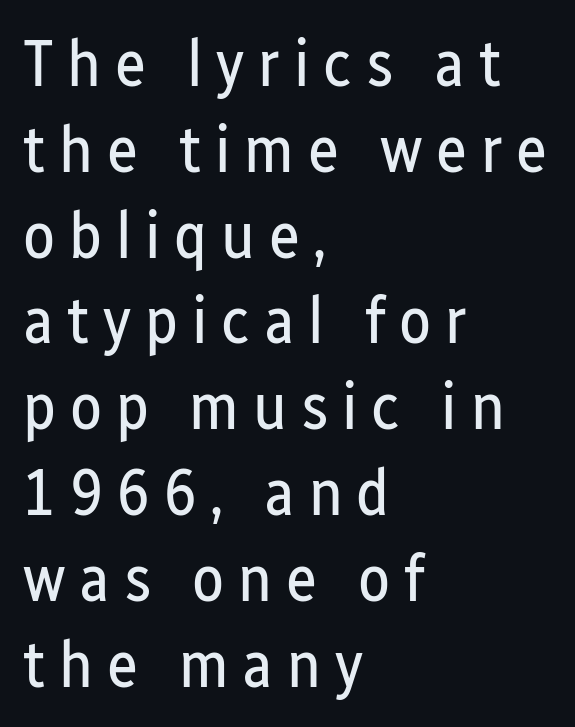
{"serif": "no", "italic": "no", "bold": "no", "weight": "regular", "width": "condensed", "stroke_contrast": "low", "x_height": "medium", "monospaced": "no", "underline": "no", "align": "left", "line_spacing": "normal", "line_spacing_ratio": 1.3, "letter_spacing": "wide", "letter_spacing_em": 0.21, "glyph_px": 66}
